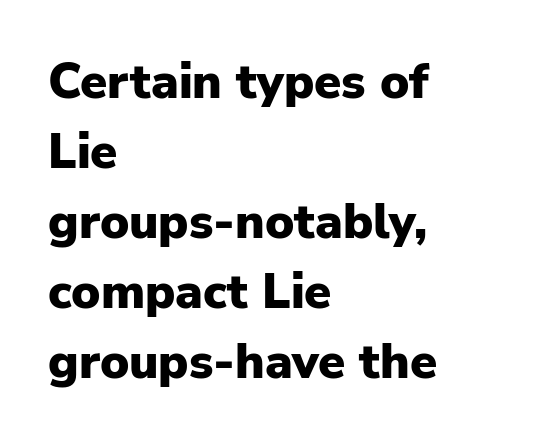
{"serif": "no", "italic": "no", "bold": "yes", "weight": "heavy", "width": "normal", "stroke_contrast": "low", "x_height": "medium", "monospaced": "no", "underline": "no", "align": "left", "line_spacing": "normal", "line_spacing_ratio": 1.43, "letter_spacing": "normal", "letter_spacing_em": 0.0, "glyph_px": 49}
